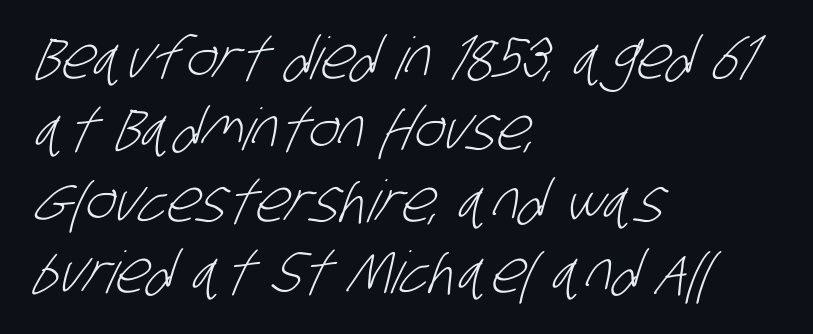
The image shows 58 px light, condensed sans-serif type; set left-aligned, line spacing 1.23x, normal letter spacing, not underlined; low stroke contrast and a large x-height.
